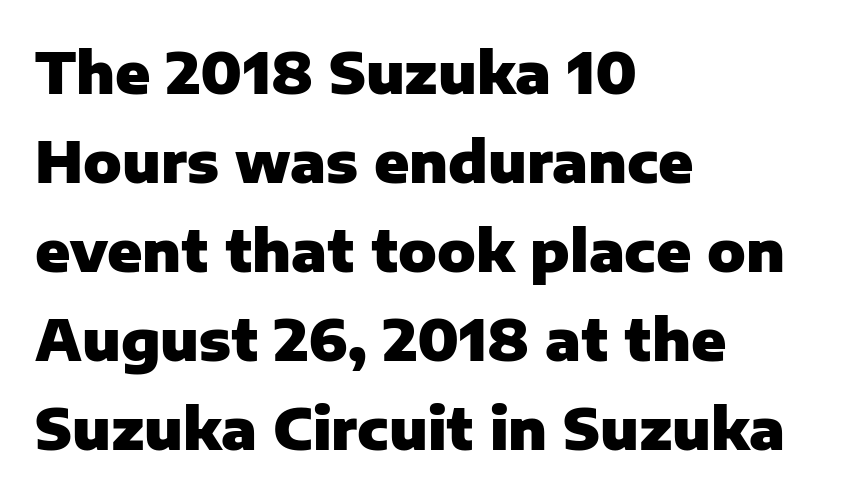
Q: Is the text bold? A: Yes.
Q: Is the text italic (slanted)? A: No, it is upright.
Q: Is the typeface a serif or a sans-serif typeface? A: Sans-serif.
Q: Is the text underlined? A: No.
Q: How is the paragraph aligned? A: Left-aligned.
Q: Is the spacing between letters normal or unusually wide? A: Normal.
Q: Is the spacing between lines tight, normal or loose? A: Normal.
Q: Width (condensed, normal, or wide)? A: Normal.
Q: Stroke contrast? A: Low.
Q: x-height? A: Medium.
Q: Monospaced? A: No.
